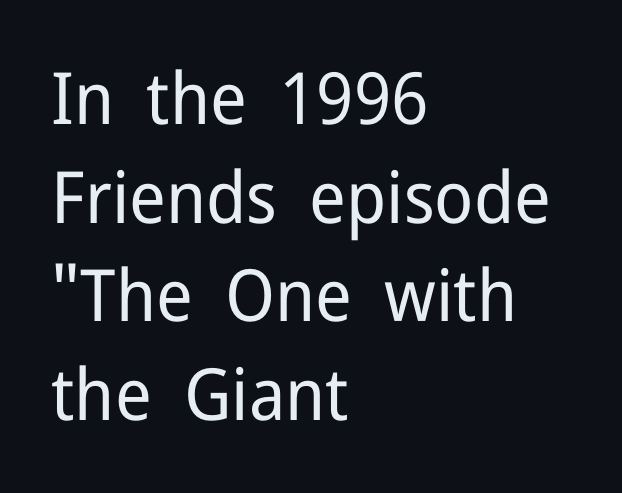
The image shows 72 px regular-weight sans-serif type, upright; set left-aligned, normal line spacing (1.37x), normal letter spacing, not underlined; low stroke contrast and a medium x-height.
